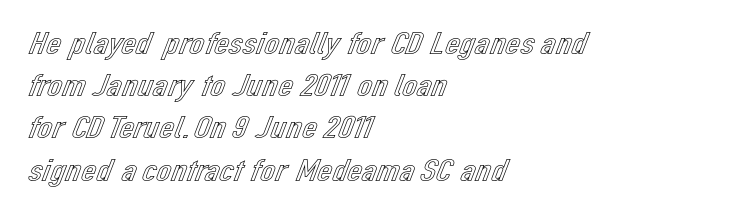
Q: Is the text italic (slanted)? A: Yes.
Q: Is the text underlined? A: No.
Q: How is the paragraph aligned? A: Left-aligned.
Q: Is the spacing between letters normal or unusually wide? A: Normal.
Q: Is the spacing between lines tight, normal or loose? A: Normal.
Q: Width (condensed, normal, or wide)? A: Normal.
Q: x-height? A: Medium.
Q: Monospaced? A: No.
